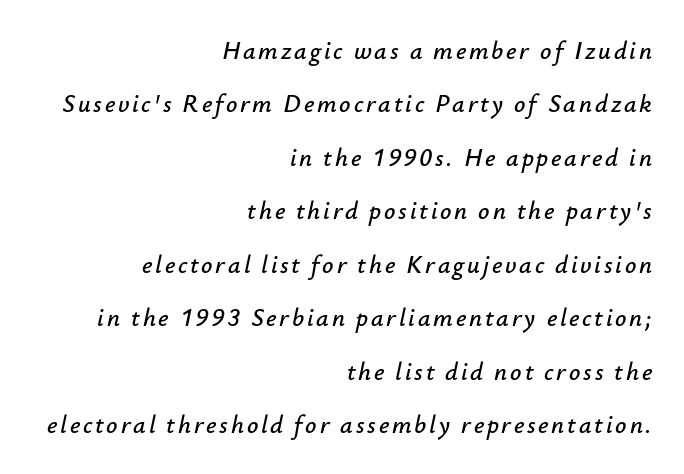
The image shows 25 px text type, italic (leaning right); set right-aligned, loose line spacing (2.14x), not underlined.
